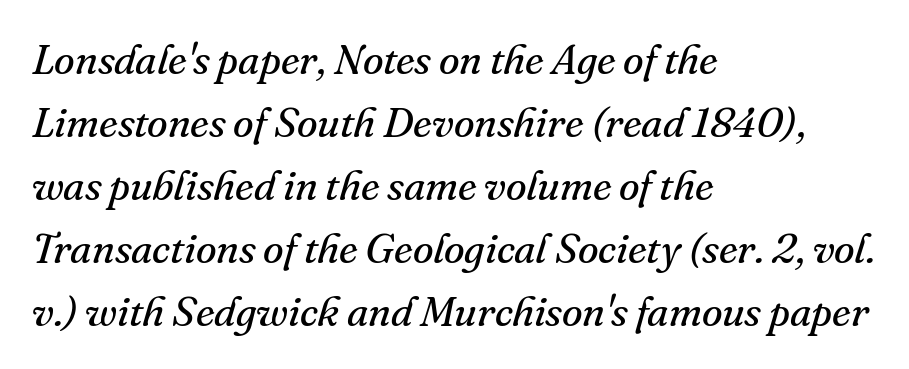
This sample uses a serif face. The string is rendered with underlining switched off. Which margin do the lines hug? The left one — the right edge is uneven. No letter is thick-stroked: the sample isn't bold. The rendering uses natural spacing where letterforms have individual widths. These lines were composed using italics.
